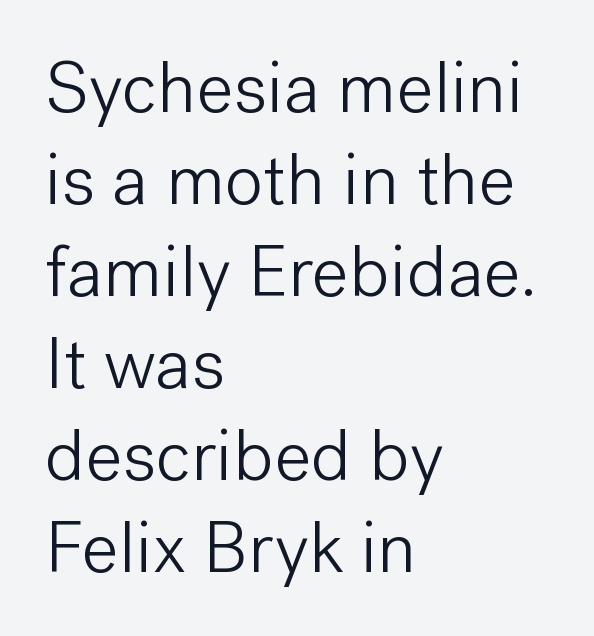
{"serif": "no", "italic": "no", "bold": "no", "weight": "light", "width": "normal", "stroke_contrast": "low", "x_height": "medium", "monospaced": "no", "underline": "no", "align": "left", "line_spacing": "normal", "line_spacing_ratio": 1.26, "letter_spacing": "normal", "letter_spacing_em": 0.0, "glyph_px": 73}
